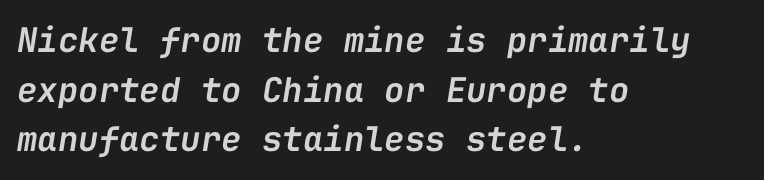
Q: Is the text bold? A: Semi-bold.
Q: Is the text italic (slanted)? A: Yes, it leans right by about 9 degrees.
Q: Is the text underlined? A: No.
Q: How is the paragraph aligned? A: Left-aligned.
Q: Is the spacing between letters normal or unusually wide? A: Normal.
Q: Is the spacing between lines tight, normal or loose? A: Normal.
Q: Width (condensed, normal, or wide)? A: Normal.
Q: Stroke contrast? A: Low.
Q: x-height? A: Medium.
Q: Monospaced? A: Yes.
